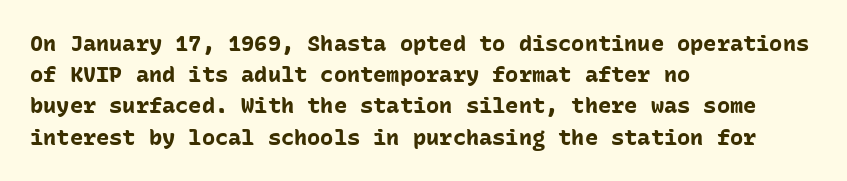
Q: Is the text bold? A: Yes.
Q: Is the text italic (slanted)? A: No, it is upright.
Q: Is the text underlined? A: No.
Q: How is the paragraph aligned? A: Left-aligned.
Q: Is the spacing between letters normal or unusually wide? A: Normal.
Q: Is the spacing between lines tight, normal or loose? A: Normal.
